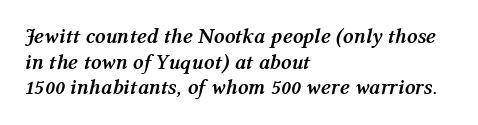
These lines keep a tight, regular rhythm from letter to letter. Just letters on the line, the space beneath them empty. Stroke thickness is high; the sample reads as a true bold. Looking at the ascenders, they clearly lean. Short and long lines alike share a common starting point at left.
